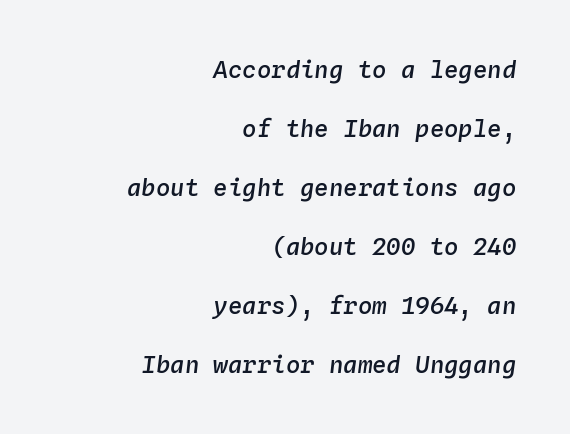
The image shows 24 px text type, italic (leaning right); set right-aligned, loose line spacing (2.46x), normal letter spacing, not underlined.
